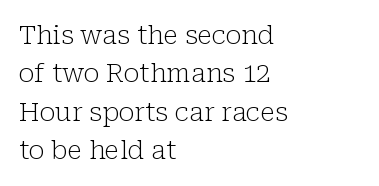
Leftover space on each line is placed entirely after the last word. The font sits on the lighter half of the weight spectrum, regular included. Here the glyphs are tracked normally, forming tight word shapes. Evenly set lines give the paragraph a standard silhouette. The area under the type is left untouched. The letters stand upright; this is a roman face.
